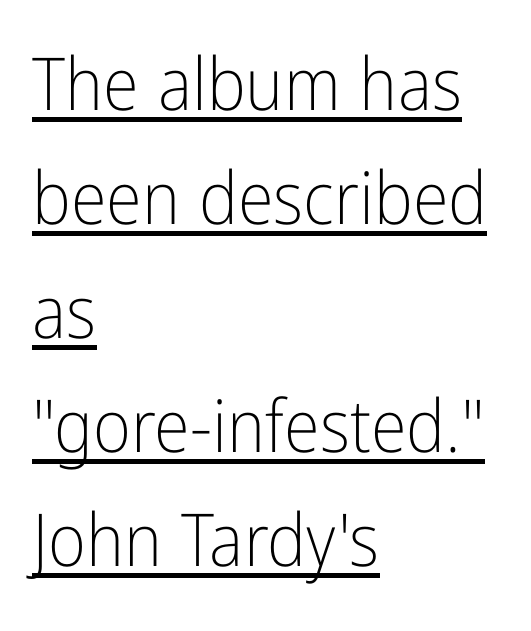
The image shows 73 px light, condensed sans-serif type, upright; set left-aligned, normal line spacing (1.56x), normal letter spacing, underlined; low stroke contrast and a medium x-height.
